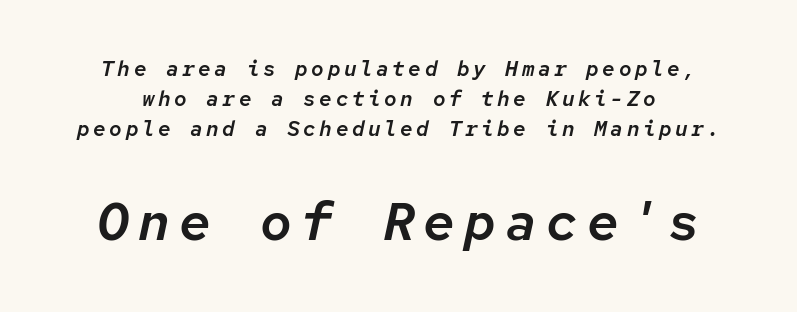
The image shows 53 px text type, italic (leaning right), monospaced; set normal line spacing (1.43x), not underlined; the second (bottom) block is 2.52x larger; low stroke contrast and a medium x-height.
